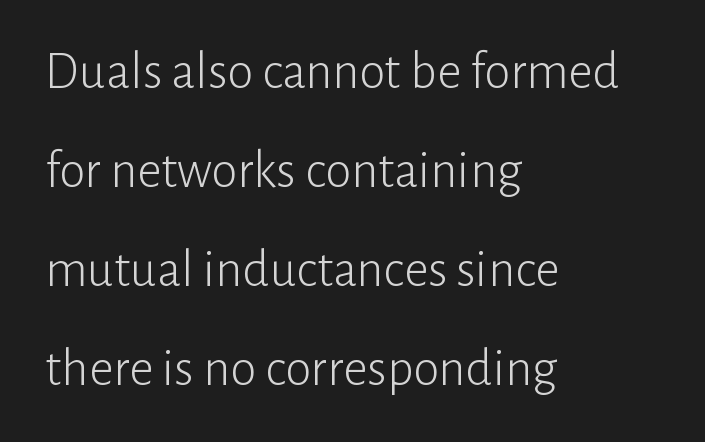
The image shows 53 px light sans-serif type, upright; set left-aligned, line spacing 1.87x, normal letter spacing, not underlined; low stroke contrast and a medium x-height.
